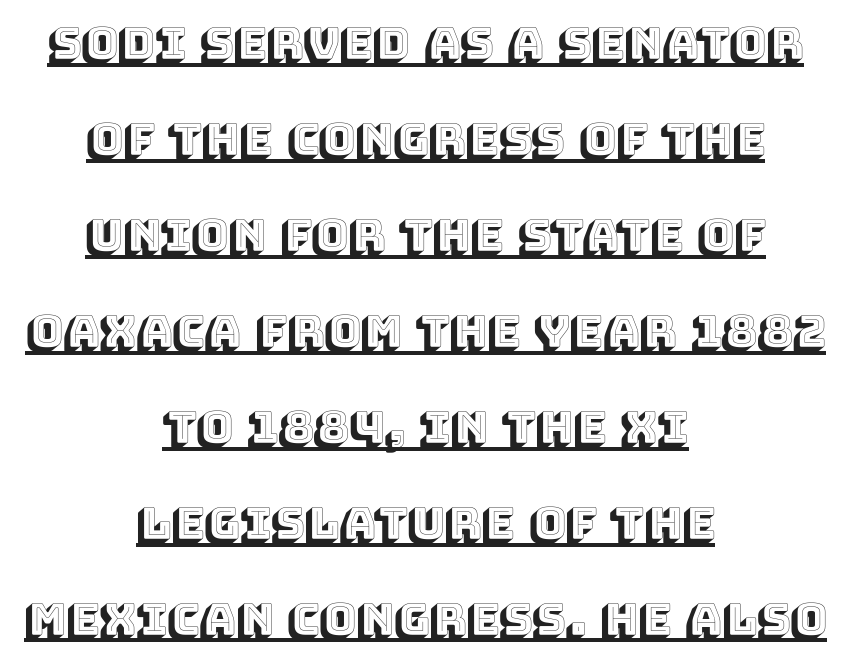
Q: Is the text italic (slanted)? A: No, it is upright.
Q: Is the text underlined? A: Yes.
Q: How is the paragraph aligned? A: Centered.
Q: Is the spacing between letters normal or unusually wide? A: Normal.
Q: Is the spacing between lines tight, normal or loose? A: Loose.
Q: Width (condensed, normal, or wide)? A: Normal.
Q: x-height? A: Large.
Q: Monospaced? A: No.
